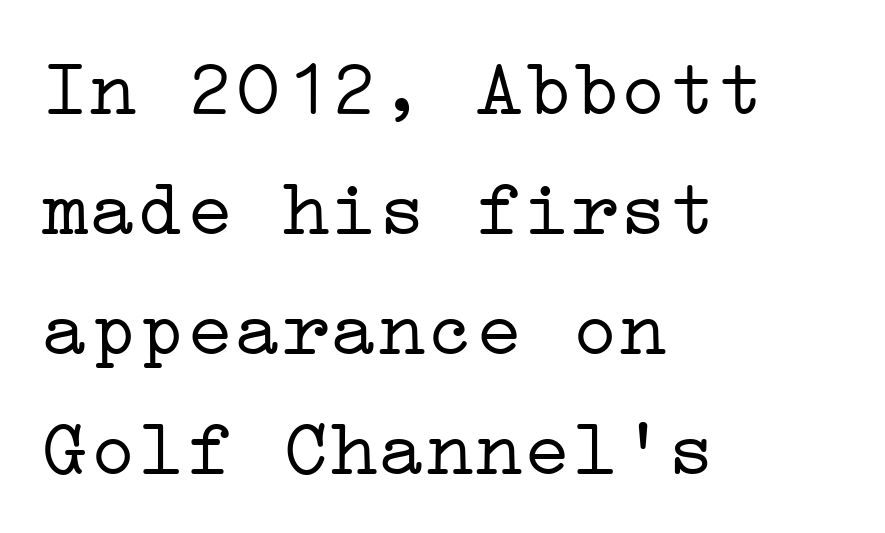
Each letter's strokes conclude with small projecting serifs. Descenders are the only things crossing below the line. Leading matches the norm, producing a regular column. Casual observation: everything's shoved over to the left. The weight tops out at a normal text grade.
